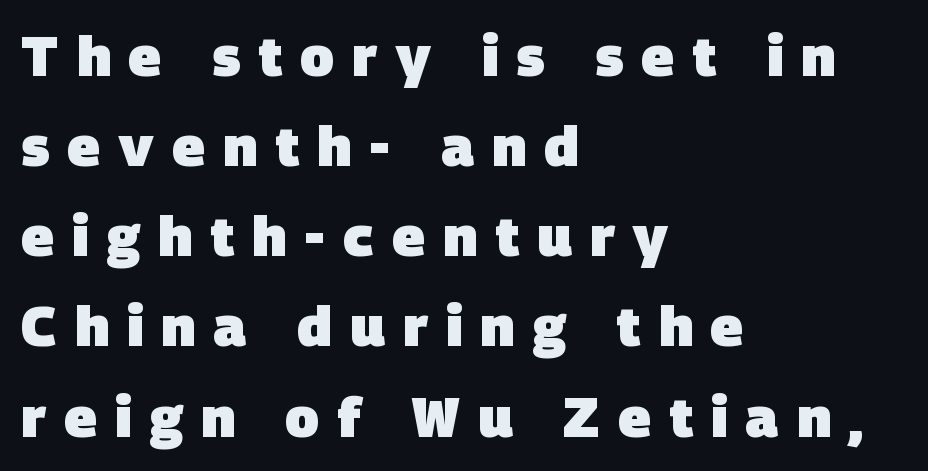
{"serif": "no", "bold": "yes", "weight": "heavy", "width": "normal", "stroke_contrast": "low", "x_height": "large", "monospaced": "no", "underline": "no", "align": "left", "line_spacing": "normal", "line_spacing_ratio": 1.61, "letter_spacing": "wide", "letter_spacing_em": 0.32, "glyph_px": 56}
